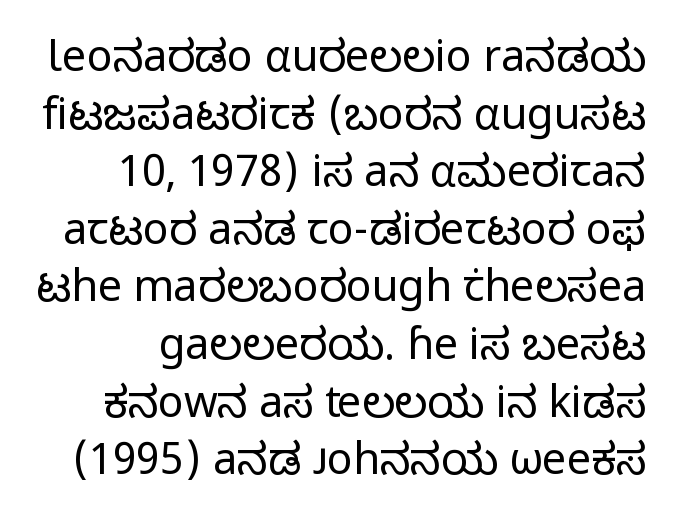
{"serif": "no", "italic": "no", "bold": "no", "weight": "regular", "width": "normal", "stroke_contrast": "low", "x_height": "medium", "monospaced": "no", "underline": "no", "line_spacing": "normal", "line_spacing_ratio": 1.34, "letter_spacing": "normal", "letter_spacing_em": 0.0, "glyph_px": 43}
